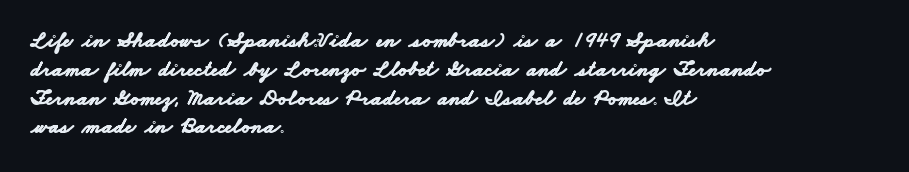
The passage shown is not underscored anywhere. Does the copy run flush right? No — it runs flush left. The rendering keeps characters at their native spacing. Caption: bold face, heavy strokes. Leading matches the norm, producing a regular column.
